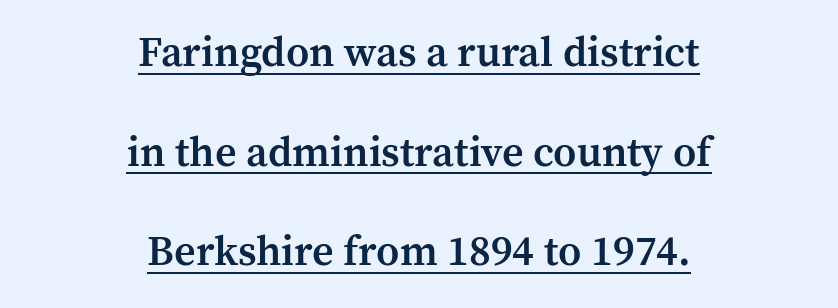
The image shows 42 px semibold serif type, upright; set centered, loose line spacing (2.37x), normal letter spacing, underlined; medium stroke contrast and a medium x-height.
